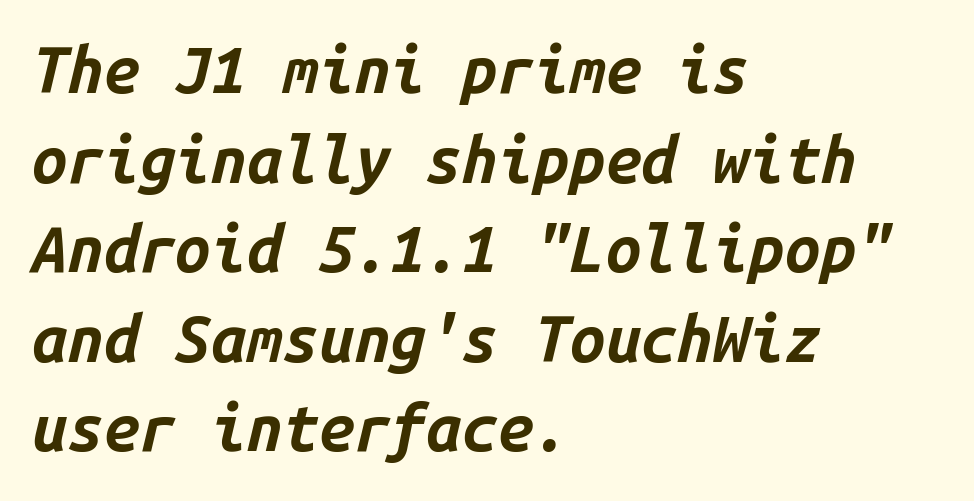
Q: Is the text bold? A: Yes.
Q: Is the text italic (slanted)? A: Yes, it leans right by about 14 degrees.
Q: Is the text underlined? A: No.
Q: How is the paragraph aligned? A: Left-aligned.
Q: Is the spacing between letters normal or unusually wide? A: Normal.
Q: Is the spacing between lines tight, normal or loose? A: Normal.
Q: Width (condensed, normal, or wide)? A: Normal.
Q: Stroke contrast? A: Low.
Q: x-height? A: Medium.
Q: Monospaced? A: Yes.
